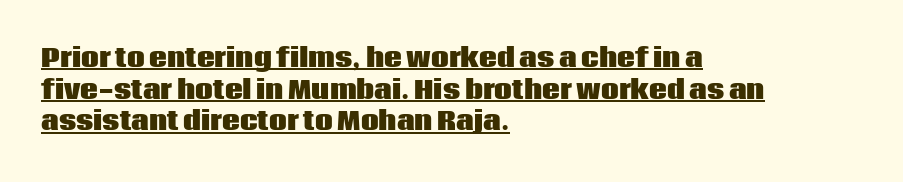
Q: Is the text bold? A: Yes.
Q: Is the text italic (slanted)? A: No, it is upright.
Q: Is the text underlined? A: Yes.
Q: How is the paragraph aligned? A: Left-aligned.
Q: Is the spacing between letters normal or unusually wide? A: Normal.
Q: Is the spacing between lines tight, normal or loose? A: Normal.
